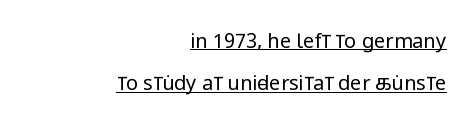
Q: Is the text bold? A: No.
Q: Is the text italic (slanted)? A: No, it is upright.
Q: Is the text underlined? A: Yes.
Q: How is the paragraph aligned? A: Right-aligned.
Q: Is the spacing between letters normal or unusually wide? A: Normal.
Q: Is the spacing between lines tight, normal or loose? A: Loose.
